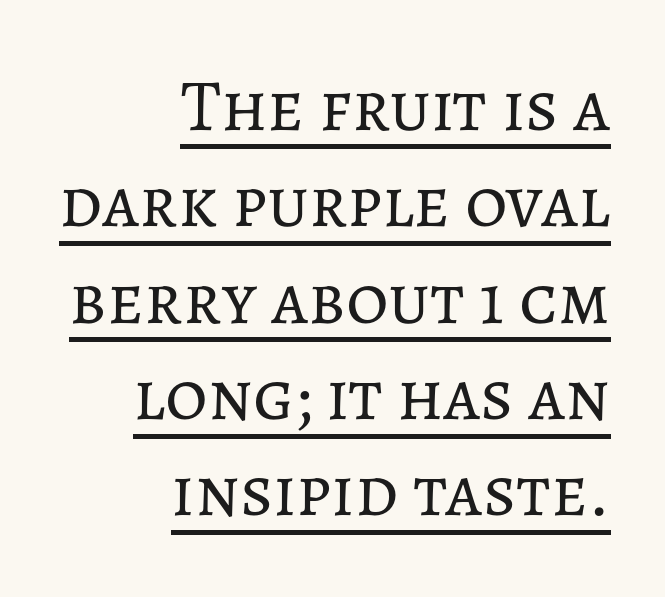
{"italic": "no", "bold": "no", "weight": "regular", "width": "normal", "stroke_contrast": "low", "x_height": "medium", "monospaced": "no", "underline": "yes", "align": "right", "line_spacing": "normal", "line_spacing_ratio": 1.32, "letter_spacing": "normal", "letter_spacing_em": 0.0, "glyph_px": 73}
